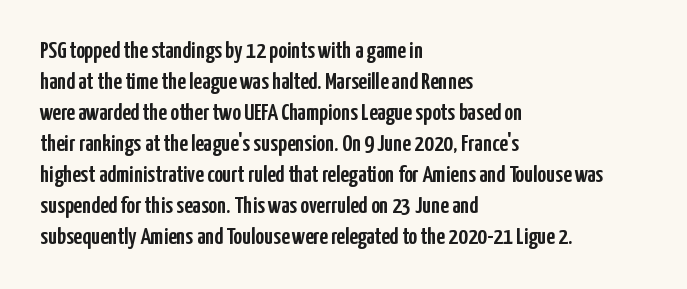
Q: Is the text italic (slanted)? A: No, it is upright.
Q: Is the text underlined? A: No.
Q: How is the paragraph aligned? A: Left-aligned.
Q: Is the spacing between letters normal or unusually wide? A: Normal.
Q: Is the spacing between lines tight, normal or loose? A: Normal.
